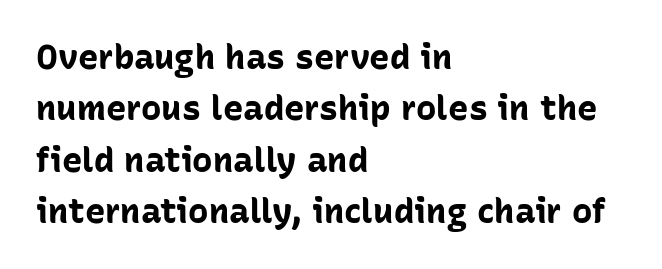
Q: Is the text bold? A: Yes.
Q: Is the text italic (slanted)? A: No, it is upright.
Q: Is the typeface a serif or a sans-serif typeface? A: Sans-serif.
Q: Is the text underlined? A: No.
Q: How is the paragraph aligned? A: Left-aligned.
Q: Is the spacing between letters normal or unusually wide? A: Normal.
Q: Is the spacing between lines tight, normal or loose? A: Normal.
Q: Width (condensed, normal, or wide)? A: Normal.
Q: Stroke contrast? A: Low.
Q: x-height? A: Medium.
Q: Monospaced? A: No.
